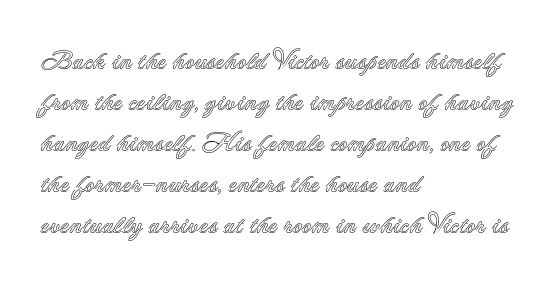
The image shows 26 px text type; set left-aligned, normal line spacing (1.58x), normal letter spacing, not underlined.
